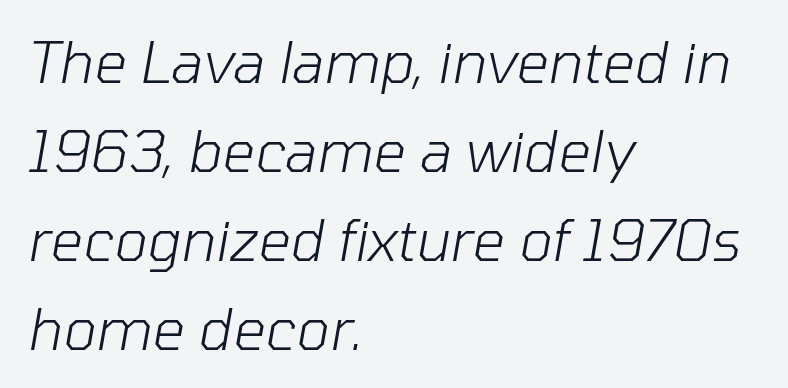
Q: Is the text bold? A: No.
Q: Is the text italic (slanted)? A: Yes, it leans right by about 10 degrees.
Q: Is the text underlined? A: No.
Q: How is the paragraph aligned? A: Left-aligned.
Q: Is the spacing between letters normal or unusually wide? A: Normal.
Q: Is the spacing between lines tight, normal or loose? A: Normal.
Q: Width (condensed, normal, or wide)? A: Normal.
Q: Stroke contrast? A: Low.
Q: x-height? A: Medium.
Q: Monospaced? A: No.
